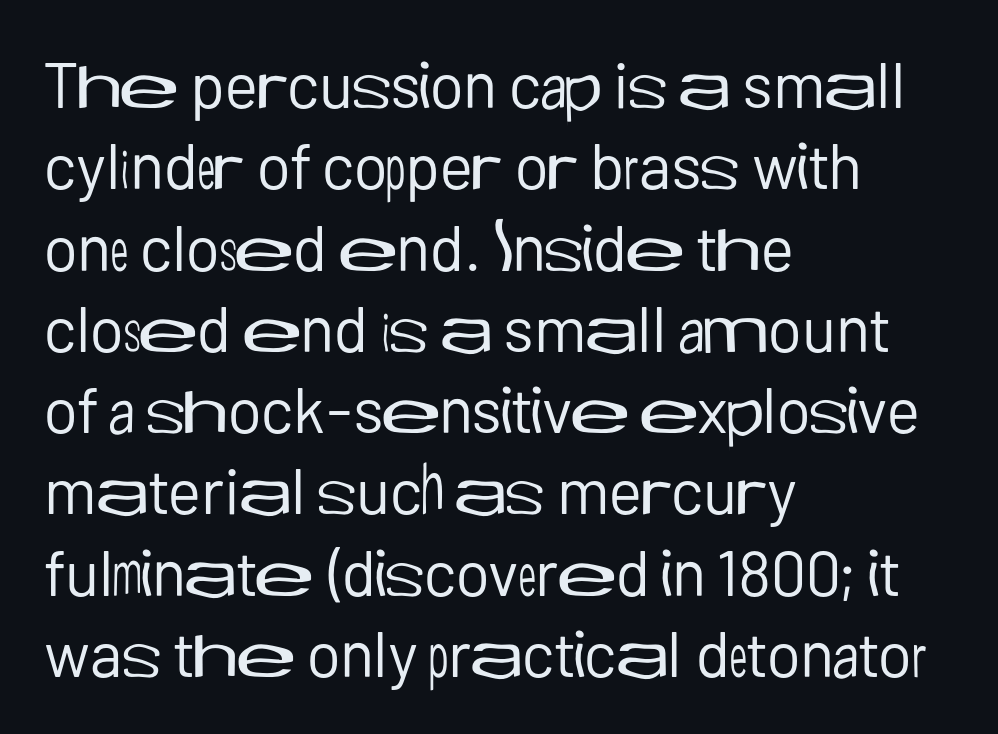
Does the lettering tilt? It doesn't — this is upright. If you drew a ruler down the left edge, every line would touch it. You could not count columns in this text — the font is proportionally spaced. The passage shown stacks its lines at a standard gap.
